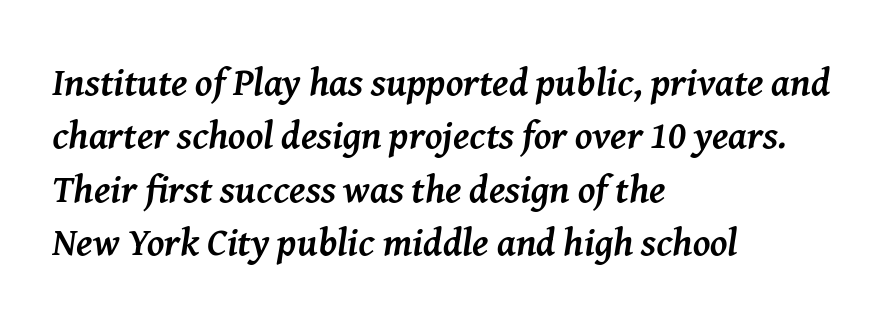
The image shows 39 px semibold serif type, italic (leaning right); set left-aligned, normal line spacing (1.37x), normal letter spacing, not underlined; medium stroke contrast and a medium x-height.
